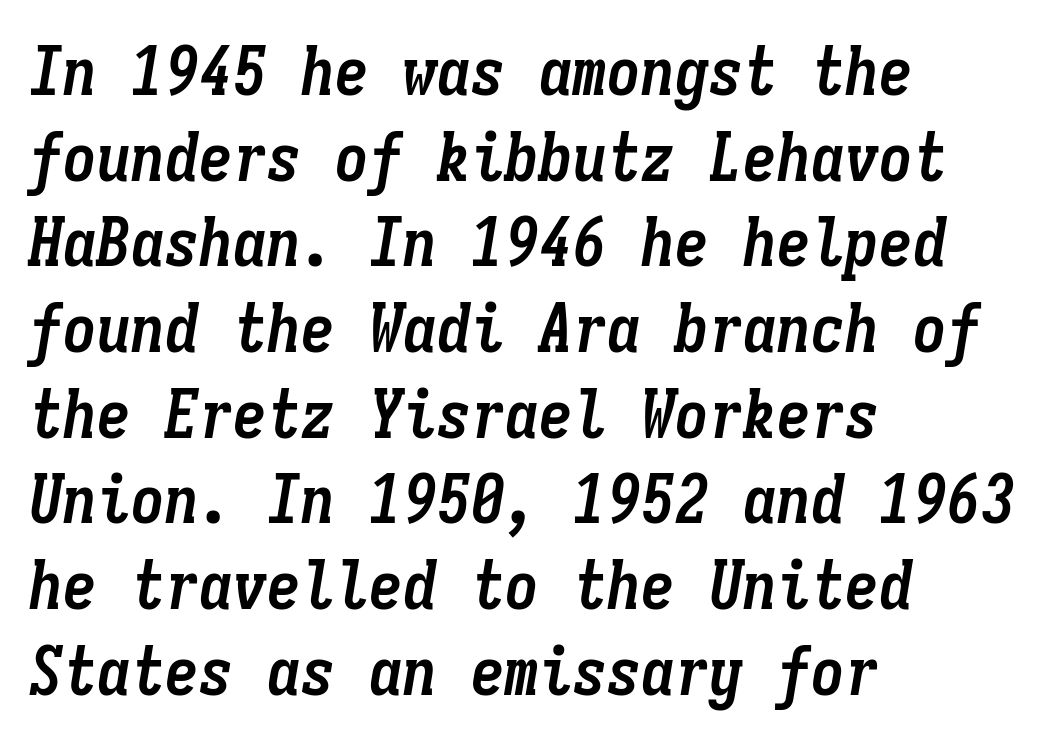
{"italic": "yes", "lean": "right", "slant_degrees": 9, "bold": "yes", "weight": "semibold", "width": "condensed", "stroke_contrast": "low", "x_height": "medium", "monospaced": "yes", "underline": "no", "align": "left", "line_spacing": "normal", "line_spacing_ratio": 1.26, "letter_spacing": "normal", "letter_spacing_em": 0.0, "glyph_px": 68}
